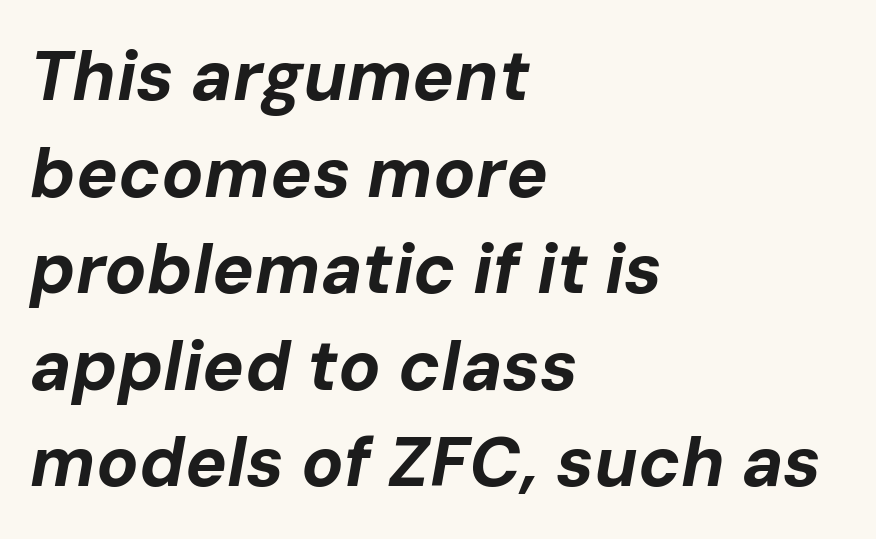
The image shows 70 px bold type, italic (leaning right); set left-aligned, normal line spacing (1.38x), normal letter spacing, not underlined; low stroke contrast and a medium x-height.
